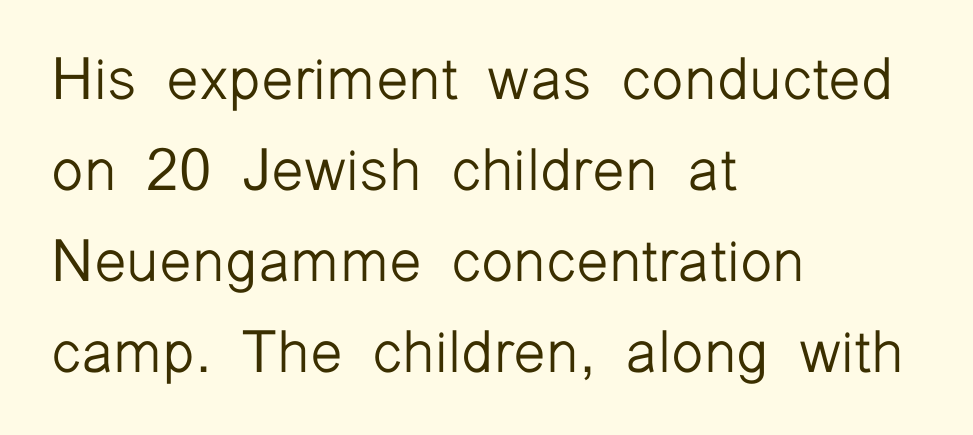
The image shows 59 px light sans-serif type, upright; set left-aligned, normal line spacing (1.54x), normal letter spacing, not underlined; low stroke contrast and a medium x-height.
